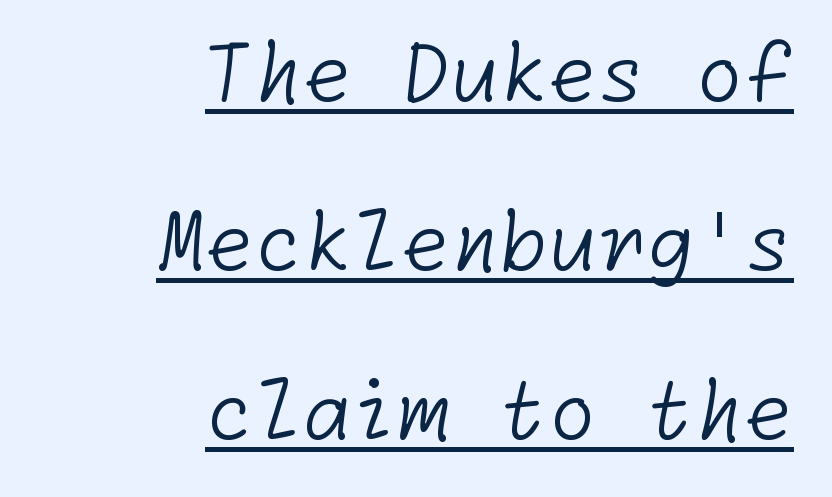
The image shows 79 px light sans-serif type; set right-aligned, loose line spacing (2.14x), normal letter spacing, underlined; low stroke contrast and a medium x-height.
